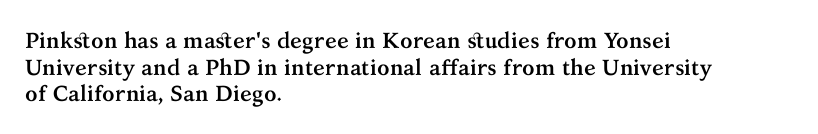
The image shows 22 px bold type, upright; set left-aligned, line spacing 1.21x, normal letter spacing, not underlined.
